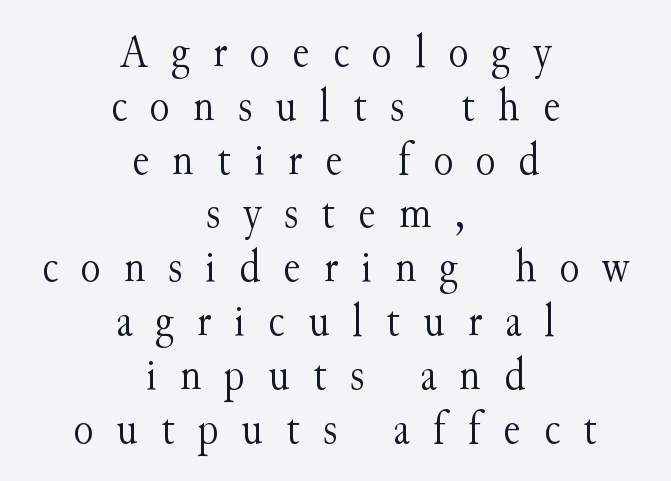
{"serif": "yes", "italic": "no", "bold": "no", "weight": "light", "width": "normal", "stroke_contrast": "medium", "x_height": "small", "monospaced": "no", "underline": "no", "align": "center", "line_spacing_ratio": 1.17, "letter_spacing": "wide", "letter_spacing_em": 0.5, "glyph_px": 46}
